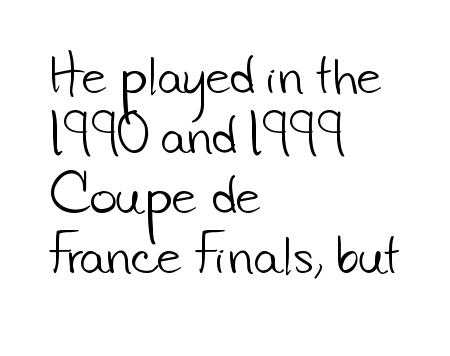
The image shows 47 px light sans-serif type; set left-aligned, normal line spacing (1.28x), normal letter spacing, not underlined; low stroke contrast and a small x-height.
